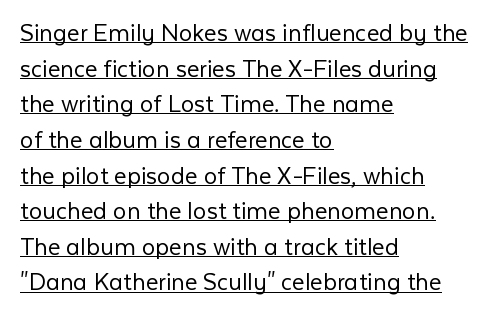
Q: Is the text bold? A: No.
Q: Is the text italic (slanted)? A: No, it is upright.
Q: Is the text underlined? A: Yes.
Q: How is the paragraph aligned? A: Left-aligned.
Q: Is the spacing between letters normal or unusually wide? A: Normal.
Q: Is the spacing between lines tight, normal or loose? A: Normal.
